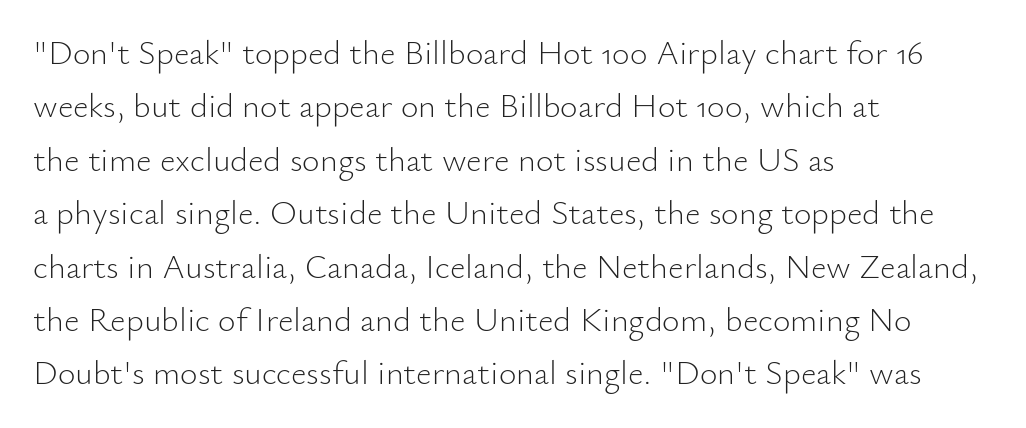
{"serif": "no", "italic": "no", "bold": "no", "weight": "light", "width": "normal", "stroke_contrast": "low", "x_height": "small", "monospaced": "no", "underline": "no", "align": "left", "line_spacing": "normal", "line_spacing_ratio": 1.57, "letter_spacing": "normal", "letter_spacing_em": 0.0, "glyph_px": 34}
